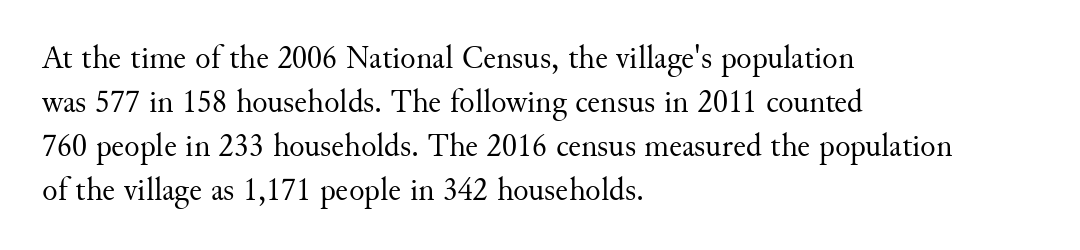
{"serif": "yes", "italic": "no", "bold": "no", "weight": "regular", "width": "normal", "stroke_contrast": "medium", "x_height": "small", "monospaced": "no", "underline": "no", "align": "left", "line_spacing": "normal", "line_spacing_ratio": 1.38, "letter_spacing": "normal", "letter_spacing_em": 0.0, "glyph_px": 32}
